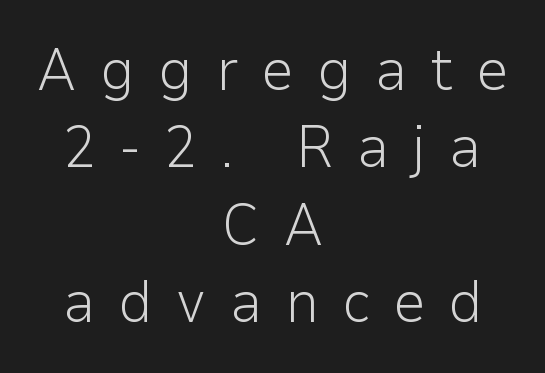
If you drew a line through each stem, it would be perfectly vertical. These lines are rendered in a variable-pitch font. Horizontally, the lines are justified to the midpoint only. The line texture is sparse and dotted thanks to wide tracking. The area under the type is left untouched.
